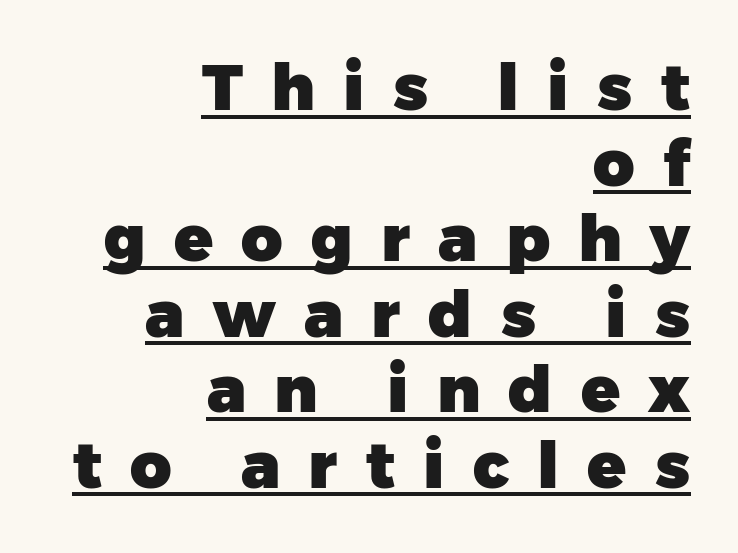
The image shows 64 px heavy sans-serif type, upright; set right-aligned, line spacing 1.18x, unusually wide letter spacing (+0.44 em), underlined; low stroke contrast and a medium x-height.
